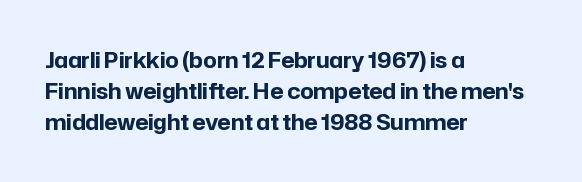
The image shows 21 px bold type, upright; set left-aligned, normal line spacing (1.47x), normal letter spacing, not underlined.
